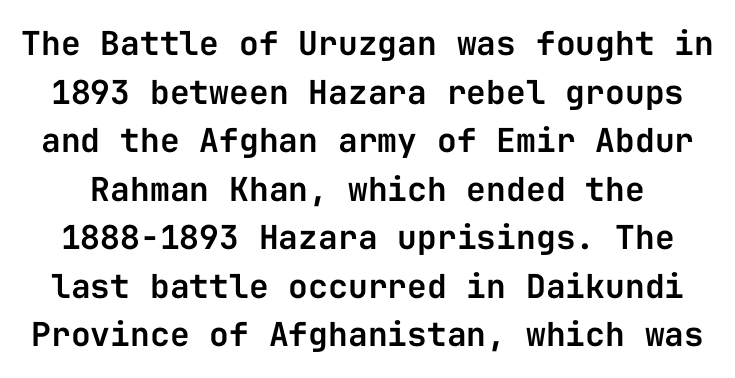
Q: Is the text italic (slanted)? A: No, it is upright.
Q: Is the typeface a serif or a sans-serif typeface? A: Sans-serif.
Q: Is the text underlined? A: No.
Q: Is the spacing between letters normal or unusually wide? A: Normal.
Q: Is the spacing between lines tight, normal or loose? A: Normal.
Q: Width (condensed, normal, or wide)? A: Normal.
Q: Stroke contrast? A: Low.
Q: x-height? A: Medium.
Q: Monospaced? A: Yes.
